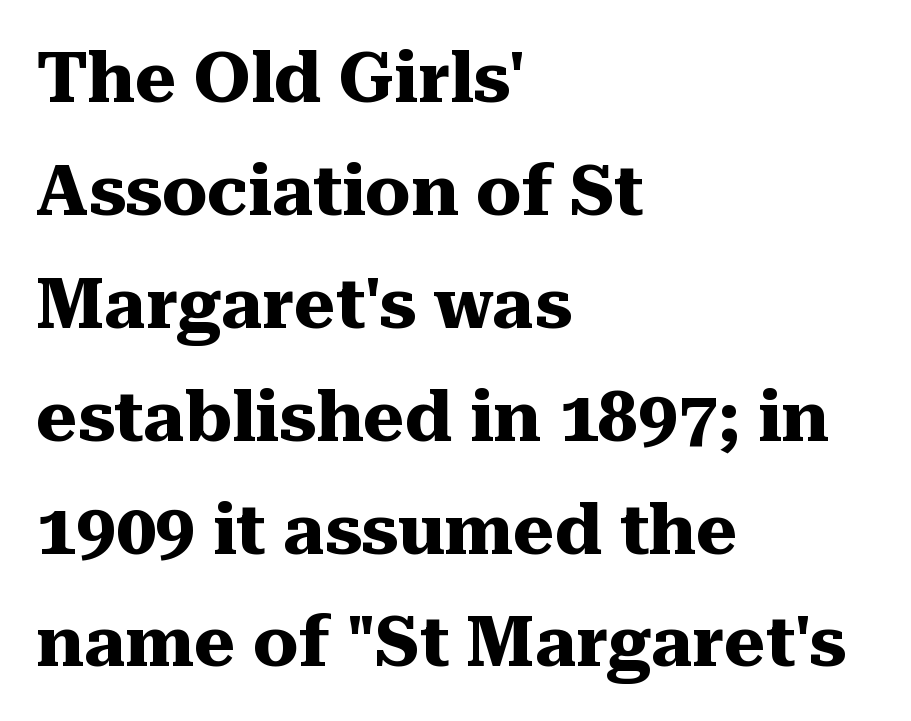
Q: Is the text bold? A: Yes.
Q: Is the text italic (slanted)? A: No, it is upright.
Q: Is the typeface a serif or a sans-serif typeface? A: Serif.
Q: Is the text underlined? A: No.
Q: How is the paragraph aligned? A: Left-aligned.
Q: Is the spacing between letters normal or unusually wide? A: Normal.
Q: Is the spacing between lines tight, normal or loose? A: Normal.
Q: Width (condensed, normal, or wide)? A: Normal.
Q: Stroke contrast? A: Medium.
Q: x-height? A: Medium.
Q: Monospaced? A: No.
